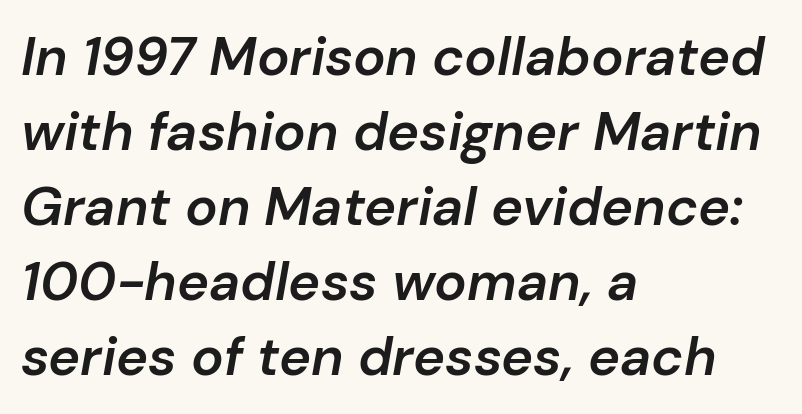
Q: Is the text bold? A: Semi-bold.
Q: Is the text italic (slanted)? A: Yes, it leans right by about 10 degrees.
Q: Is the text underlined? A: No.
Q: How is the paragraph aligned? A: Left-aligned.
Q: Is the spacing between letters normal or unusually wide? A: Normal.
Q: Is the spacing between lines tight, normal or loose? A: Normal.
Q: Width (condensed, normal, or wide)? A: Normal.
Q: Stroke contrast? A: Low.
Q: x-height? A: Medium.
Q: Monospaced? A: No.
